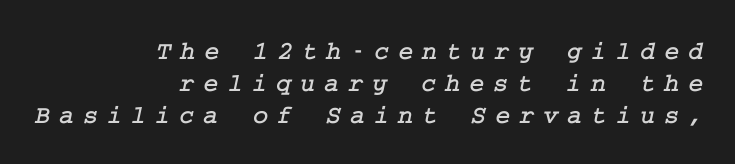
{"underline": "no", "align": "right", "line_spacing_ratio": 1.24, "letter_spacing": "wide", "letter_spacing_em": 0.34, "glyph_px": 26}
